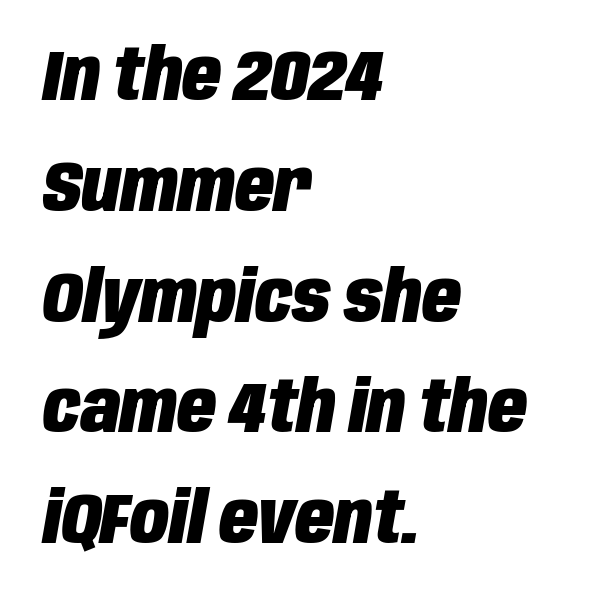
Q: Is the text bold? A: Yes.
Q: Is the text italic (slanted)? A: Yes, it leans right by about 10 degrees.
Q: Is the text underlined? A: No.
Q: How is the paragraph aligned? A: Left-aligned.
Q: Is the spacing between letters normal or unusually wide? A: Normal.
Q: Is the spacing between lines tight, normal or loose? A: Normal.
Q: Width (condensed, normal, or wide)? A: Condensed.
Q: Stroke contrast? A: Low.
Q: x-height? A: Large.
Q: Monospaced? A: No.
